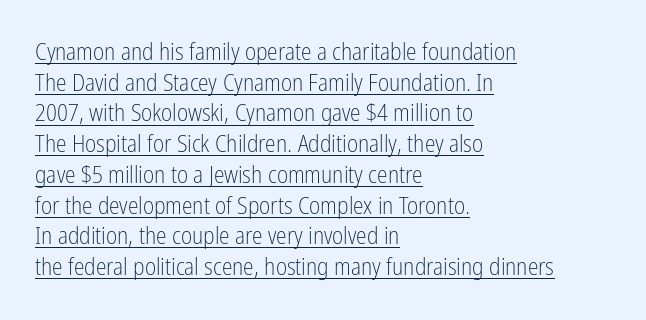
The image shows 24 px text type, upright; set left-aligned, normal line spacing (1.28x), normal letter spacing, underlined.
